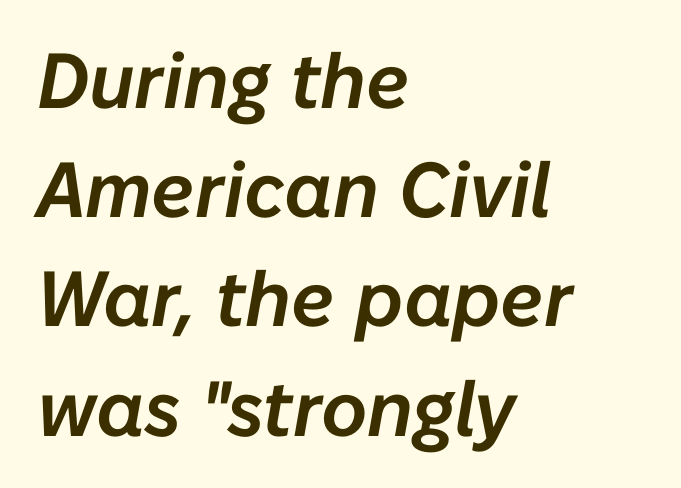
You can tell it's italic because the verticals aren't actually vertical. The rendering uses a moderate line-height, typical for paragraphs. These lines are set flush left with a ragged right edge. Each row of text sits above clean, open space.
